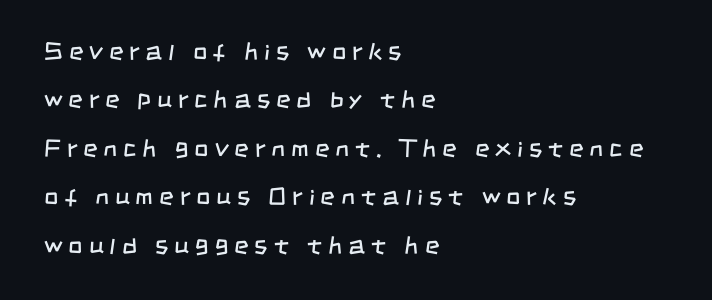
The image shows 25 px text type; set left-aligned, loose line spacing (1.94x), unusually wide letter spacing (+0.24 em), not underlined.
